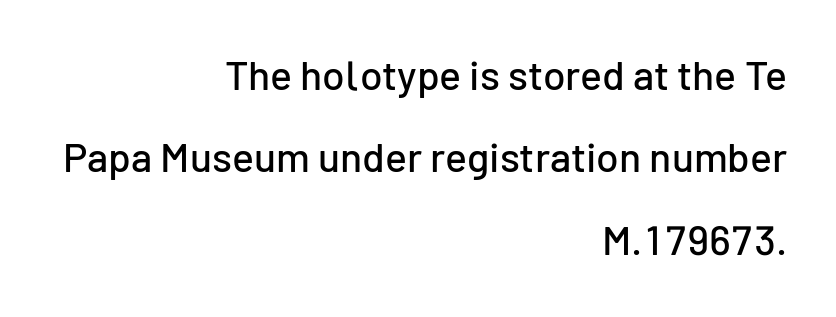
Q: Is the text italic (slanted)? A: No, it is upright.
Q: Is the typeface a serif or a sans-serif typeface? A: Sans-serif.
Q: Is the text underlined? A: No.
Q: How is the paragraph aligned? A: Right-aligned.
Q: Is the spacing between letters normal or unusually wide? A: Normal.
Q: Is the spacing between lines tight, normal or loose? A: Loose.
Q: Width (condensed, normal, or wide)? A: Normal.
Q: Stroke contrast? A: Low.
Q: x-height? A: Medium.
Q: Monospaced? A: No.
